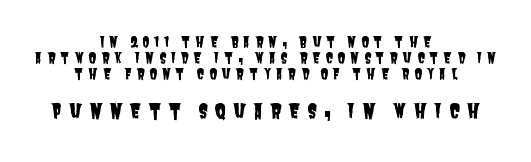
The image shows 20 px text type; set centered, tight line spacing (1.13x), unusually wide letter spacing (+0.33 em), not underlined; the second (bottom) block is 1.43x larger.
